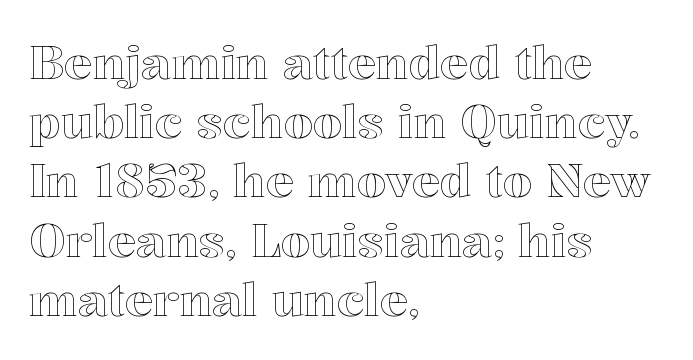
Q: Is the text italic (slanted)? A: No, it is upright.
Q: Is the text underlined? A: No.
Q: How is the paragraph aligned? A: Left-aligned.
Q: Is the spacing between letters normal or unusually wide? A: Normal.
Q: Is the spacing between lines tight, normal or loose? A: Normal.
Q: Width (condensed, normal, or wide)? A: Normal.
Q: x-height? A: Medium.
Q: Monospaced? A: No.
